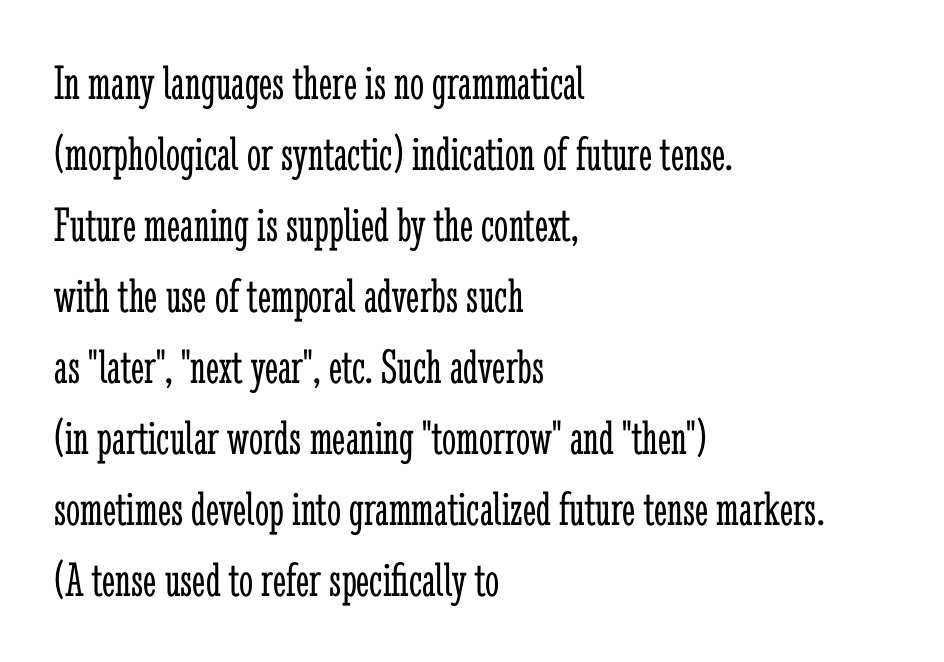
The image shows 50 px light, condensed serif type, upright; set left-aligned, normal line spacing (1.42x), normal letter spacing, not underlined; low stroke contrast and a medium x-height.
